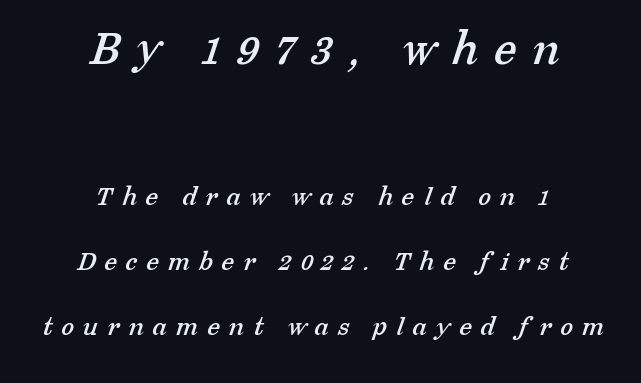
The image shows 51 px serif type; set centered, loose line spacing (2.25x), unusually wide letter spacing (+0.31 em), not underlined; the first (top) block is 1.76x larger; low stroke contrast and a medium x-height.
